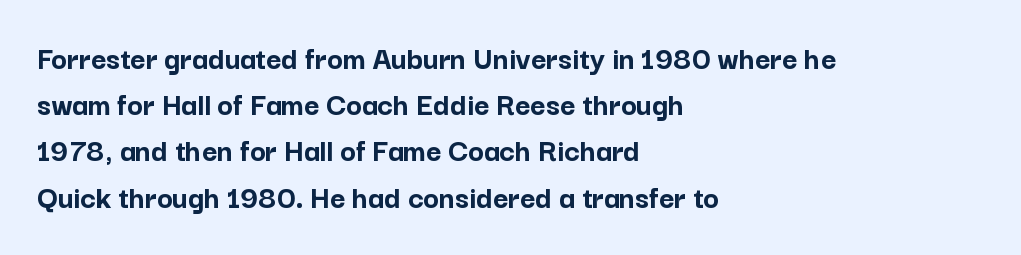
The image shows 33 px semibold sans-serif type, upright; set left-aligned, normal line spacing (1.4x), normal letter spacing, not underlined; low stroke contrast and a medium x-height.
